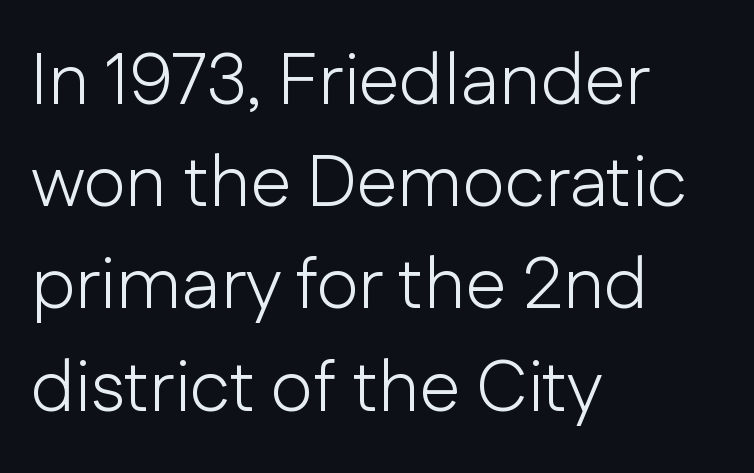
Horizontally, the lines are justified to the leading edge only. Character widths vary here, with narrow letters taking less room than wide ones. Unlike a traditional serif, this face leaves its strokes unadorned. Is the stroke heavy? The answer is a plain regular-or-lighter. How are the letters spaced? Ordinarily, with no added tracking.
